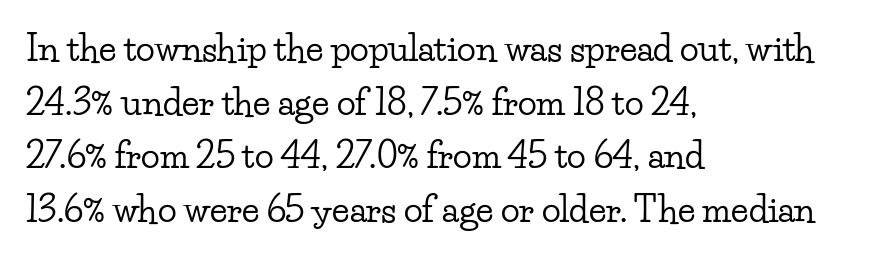
Q: Is the text italic (slanted)? A: No, it is upright.
Q: Is the typeface a serif or a sans-serif typeface? A: Serif.
Q: Is the text underlined? A: No.
Q: How is the paragraph aligned? A: Left-aligned.
Q: Is the spacing between letters normal or unusually wide? A: Normal.
Q: Is the spacing between lines tight, normal or loose? A: Normal.
Q: Width (condensed, normal, or wide)? A: Wide.
Q: Stroke contrast? A: Low.
Q: x-height? A: Small.
Q: Monospaced? A: No.
